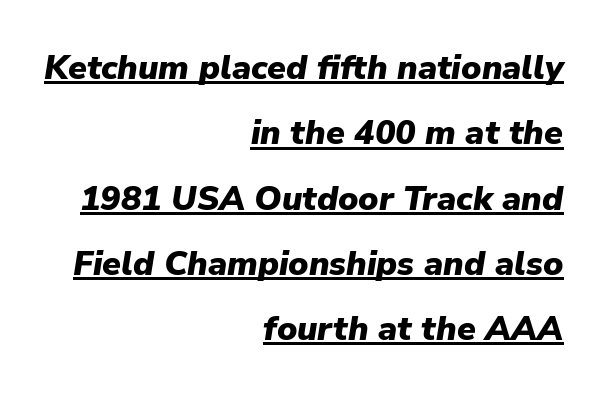
The image shows 34 px heavy type, italic (leaning right); set right-aligned, loose line spacing (1.92x), normal letter spacing, underlined; low stroke contrast and a medium x-height.
